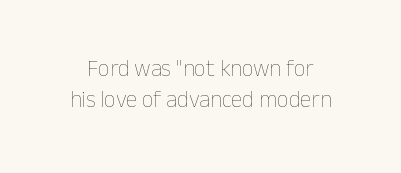
Q: Is the text bold? A: No.
Q: Is the text italic (slanted)? A: No, it is upright.
Q: Is the text underlined? A: No.
Q: Is the spacing between letters normal or unusually wide? A: Normal.
Q: Is the spacing between lines tight, normal or loose? A: Normal.
